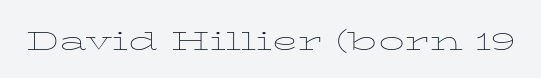
Has an underline been added? It has not. Think of a printed novel: that variable character pitch is what you see here. On a weight scale, this lands at 450 or below. Does the lettering tilt? It doesn't — this is upright.
